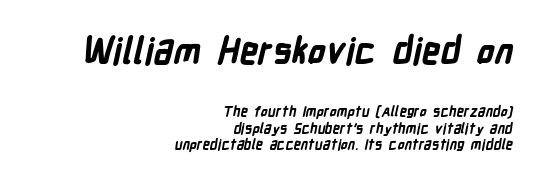
The image shows 36 px bold, condensed sans-serif type; set right-aligned, line spacing 1.18x, normal letter spacing, not underlined; the first (top) block is 2.57x larger; low stroke contrast and a medium x-height.
